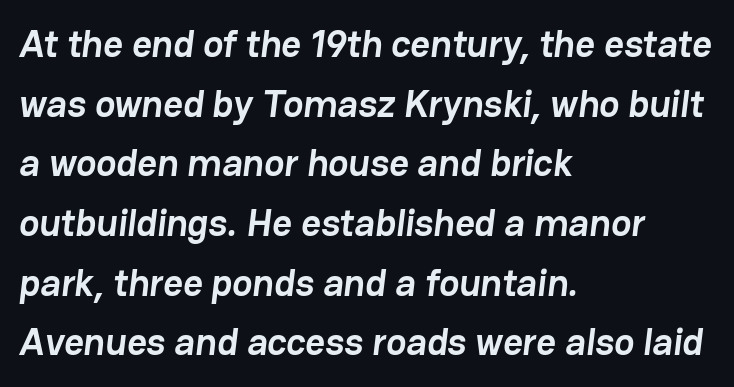
Vertical spacing — default. The passage is arranged the way most books set body copy — flush left. The baseline area is clear. Typographically, this falls in the sans-serif category.
